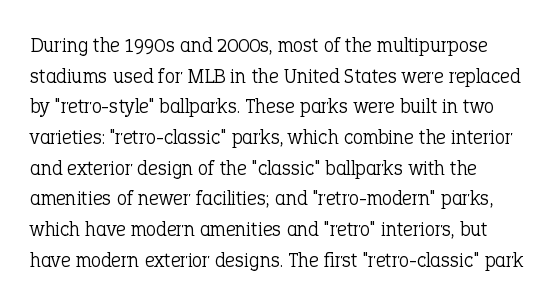
The image shows 21 px text type, upright; set left-aligned, normal line spacing (1.46x), normal letter spacing, not underlined.
